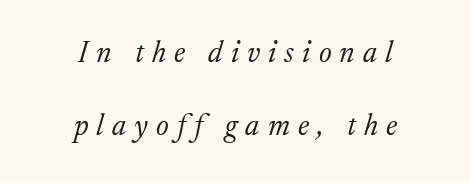
Q: Is the text bold? A: No.
Q: Is the text italic (slanted)? A: Yes, it leans right by about 17 degrees.
Q: Is the typeface a serif or a sans-serif typeface? A: Serif.
Q: Is the text underlined? A: No.
Q: How is the paragraph aligned? A: Centered.
Q: Is the spacing between letters normal or unusually wide? A: Unusually wide.
Q: Is the spacing between lines tight, normal or loose? A: Loose.
Q: Width (condensed, normal, or wide)? A: Normal.
Q: Stroke contrast? A: Low.
Q: x-height? A: Medium.
Q: Monospaced? A: No.
